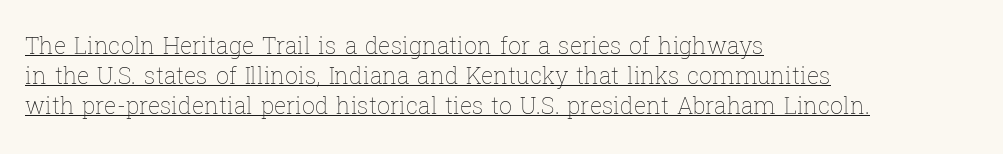
The image shows 23 px text type, upright; set left-aligned, normal line spacing (1.31x), normal letter spacing, underlined.
